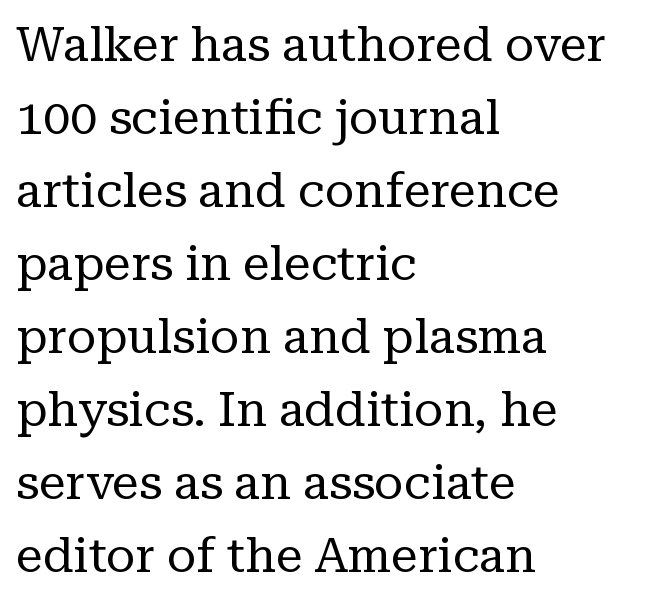
The image shows 48 px regular-weight serif type, upright; set left-aligned, normal line spacing (1.52x), normal letter spacing, not underlined; low stroke contrast and a medium x-height.
